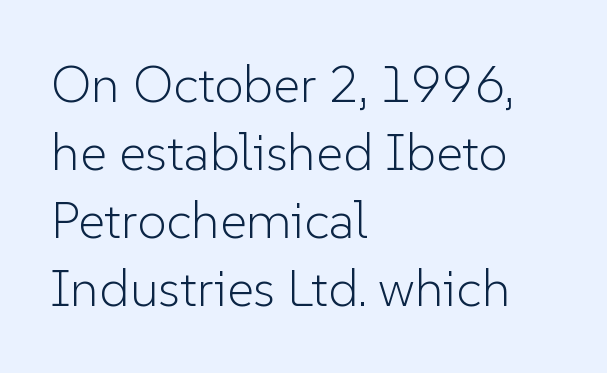
Q: Is the text bold? A: No.
Q: Is the text italic (slanted)? A: No, it is upright.
Q: Is the typeface a serif or a sans-serif typeface? A: Sans-serif.
Q: Is the text underlined? A: No.
Q: How is the paragraph aligned? A: Left-aligned.
Q: Is the spacing between letters normal or unusually wide? A: Normal.
Q: Is the spacing between lines tight, normal or loose? A: Normal.
Q: Width (condensed, normal, or wide)? A: Normal.
Q: Stroke contrast? A: Low.
Q: x-height? A: Medium.
Q: Monospaced? A: No.
